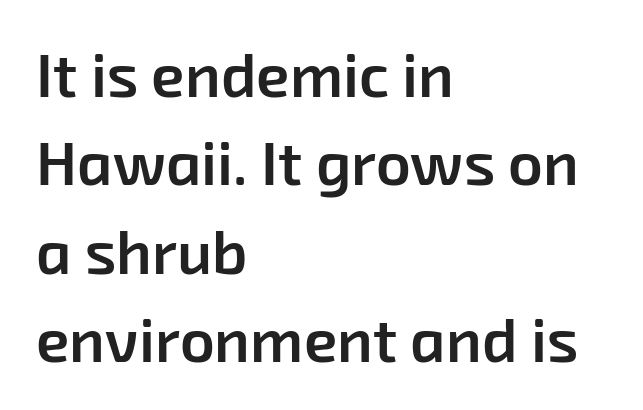
Check the space under the baseline: it is left empty. Successive baselines arrive at the customary interval. Type style note: lacks serifs. In CSS terms this would be text-align: left. Here the glyphs are tracked normally, forming tight word shapes. Each letter keeps its own natural width here, so spacing adapts to shape.
